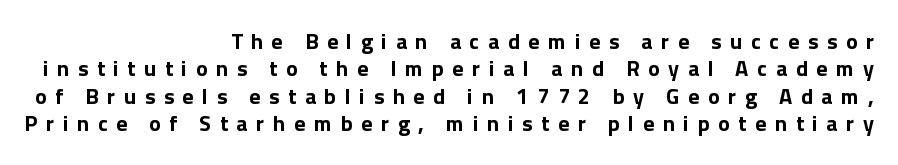
The image shows 22 px bold type, upright; set right-aligned, normal line spacing (1.25x), unusually wide letter spacing (+0.39 em), not underlined.
